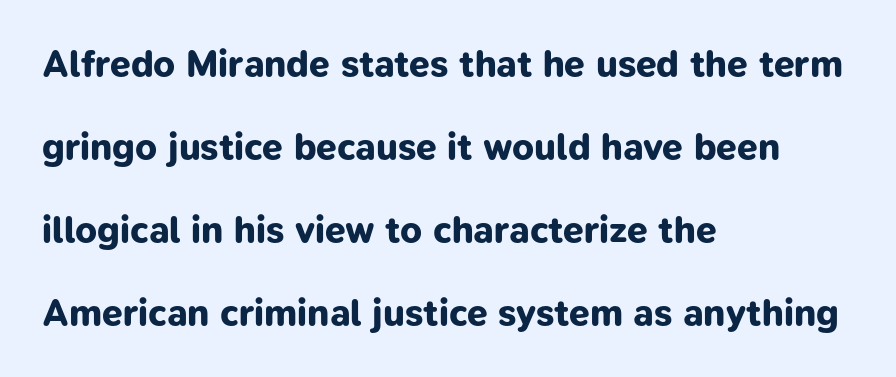
The image shows 37 px bold sans-serif type; set left-aligned, loose line spacing (2.24x), normal letter spacing, not underlined; low stroke contrast and a medium x-height.
